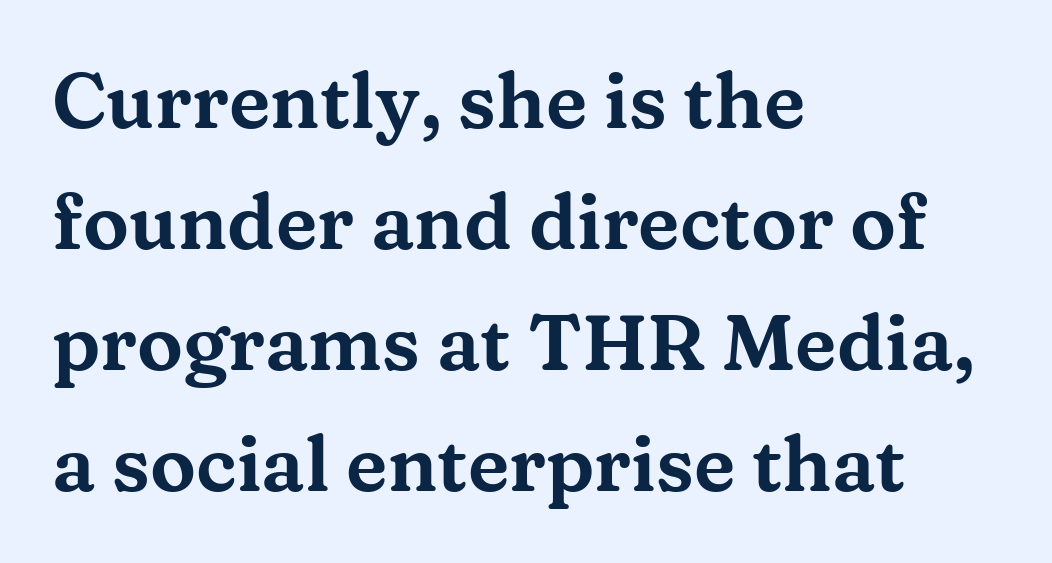
The image shows 77 px wide serif type, upright; set left-aligned, normal line spacing (1.57x), normal letter spacing, not underlined; medium stroke contrast and a medium x-height.
